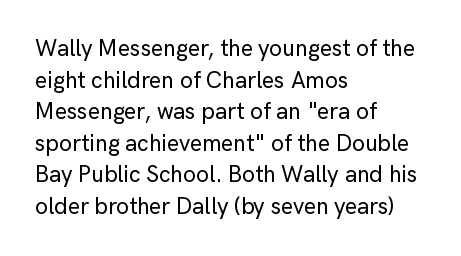
The letterforms sit shoulder to shoulder at normal distance. The paragraph has a hard left edge and a soft right edge. A clean baseline with only descenders dipping below it. No italicization has been applied; the sample stays upright.
